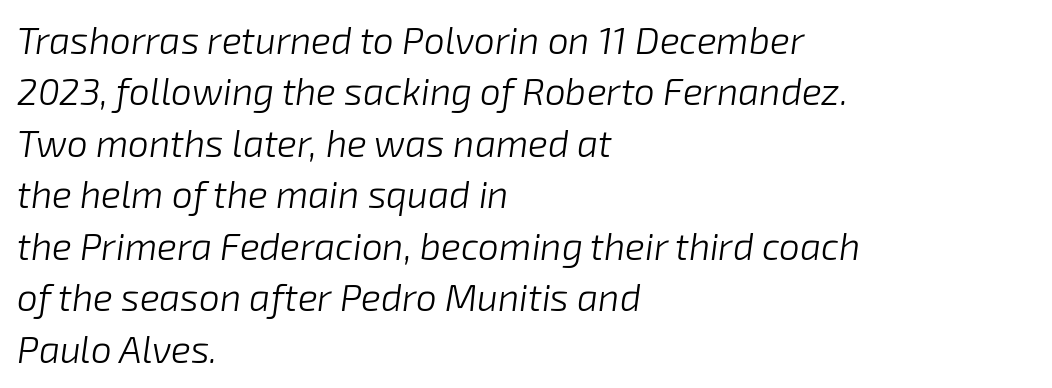
The image shows 37 px light type, italic (leaning right); set left-aligned, normal line spacing (1.39x), normal letter spacing, not underlined; low stroke contrast and a medium x-height.
